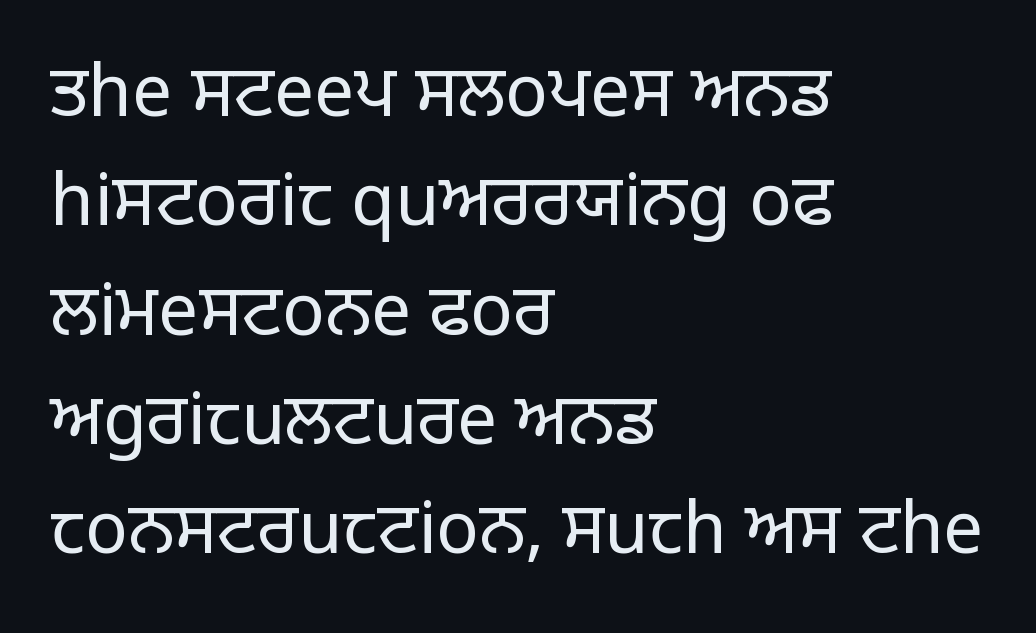
Any mark beneath the type? The region is blank. Nothing heavy about these letters — not bold at all. The typography opts for an upright posture over an oblique one. The passage shown has conventional tracking throughout.
